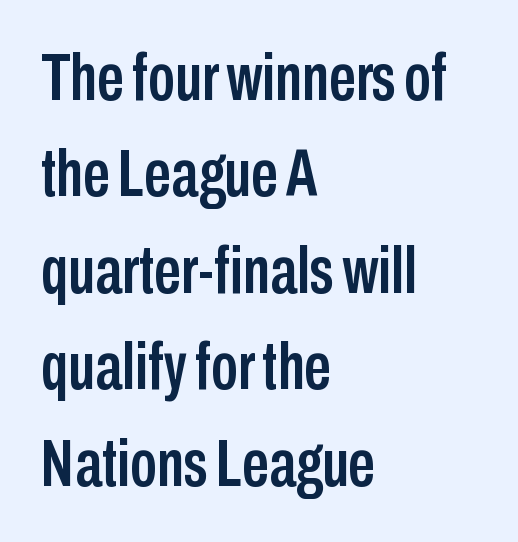
The image shows 67 px condensed sans-serif type, upright; set left-aligned, normal line spacing (1.44x), normal letter spacing, not underlined; low stroke contrast and a medium x-height.
